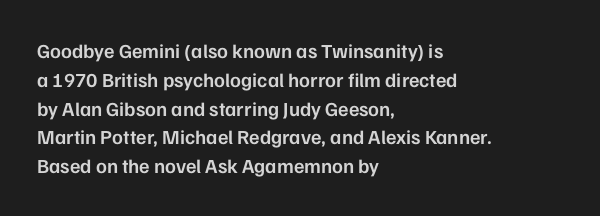
Anything drawn beneath the words? Only blank space. The line-height multiplier appears to be the usual default. Rendered with straight, roman letterforms. Each word holds together tightly as a unit, with standard inter-letter gaps. Every letter is mildly thick-stroked: semibold rather than bold. The paragraph has a hard left edge and a soft right edge.
